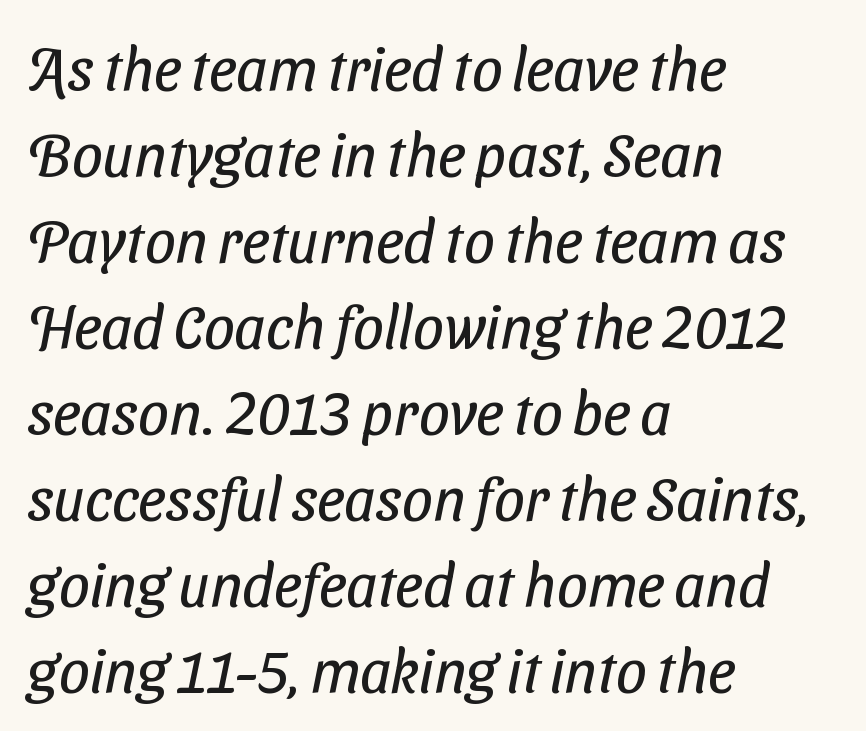
{"serif": "no", "bold": "no", "weight": "regular", "width": "condensed", "stroke_contrast": "low", "x_height": "medium", "monospaced": "no", "underline": "no", "align": "left", "line_spacing": "normal", "line_spacing_ratio": 1.41, "letter_spacing": "normal", "letter_spacing_em": 0.0, "glyph_px": 61}
